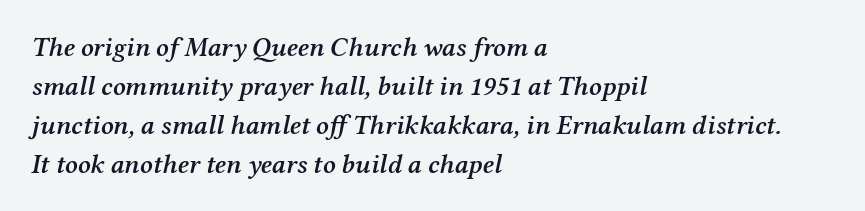
{"italic": "yes", "lean": "right", "slant_degrees": 12, "bold": "semi", "underline": "no", "align": "left", "line_spacing": "normal", "line_spacing_ratio": 1.44, "letter_spacing": "normal", "letter_spacing_em": 0.0, "glyph_px": 27}
